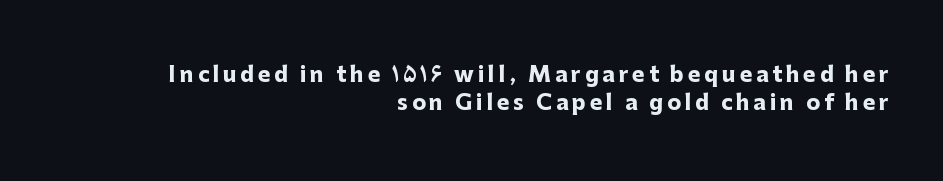
The image shows 21 px bold type, upright; set right-aligned, normal line spacing (1.31x), not underlined.
